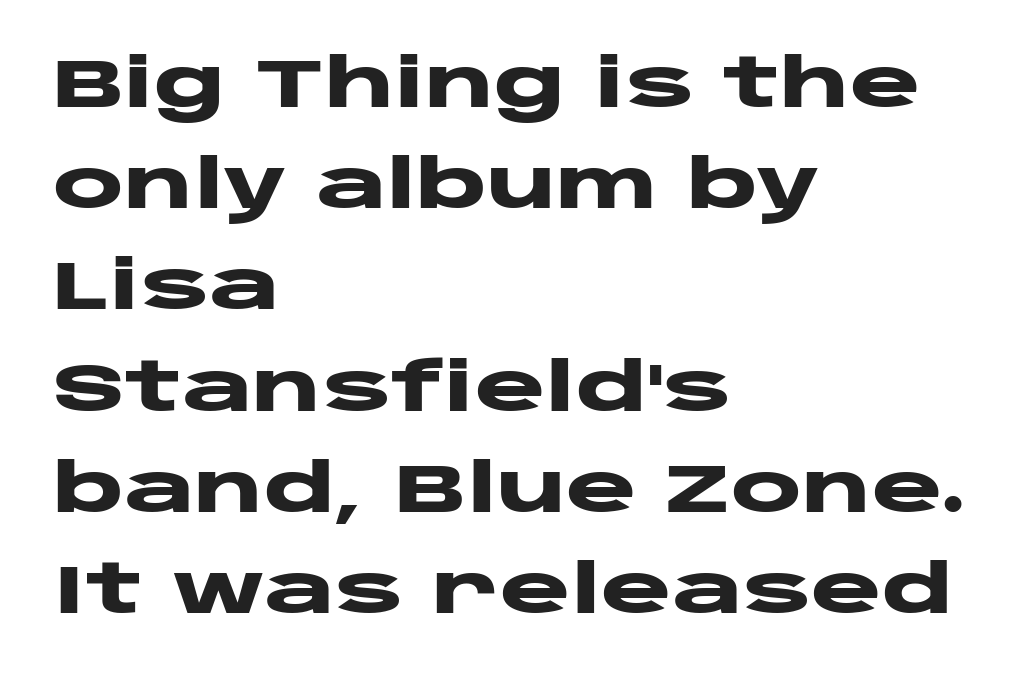
{"serif": "no", "italic": "no", "bold": "yes", "weight": "heavy", "width": "wide", "stroke_contrast": "low", "x_height": "large", "monospaced": "no", "underline": "no", "align": "left", "line_spacing": "normal", "line_spacing_ratio": 1.51, "letter_spacing": "normal", "letter_spacing_em": 0.0, "glyph_px": 67}
